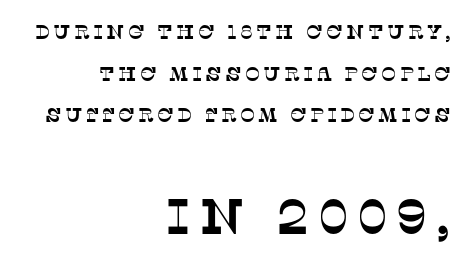
Q: Is the typeface a serif or a sans-serif typeface? A: Serif.
Q: Is the text underlined? A: No.
Q: How is the paragraph aligned? A: Right-aligned.
Q: Is the spacing between lines tight, normal or loose? A: Loose.
Q: Which block of text is set in a larger size, the first (top) or the second (bottom)? A: The second (bottom) one.
Q: Width (condensed, normal, or wide)? A: Normal.
Q: Stroke contrast? A: Low.
Q: x-height? A: Large.
Q: Monospaced? A: No.
